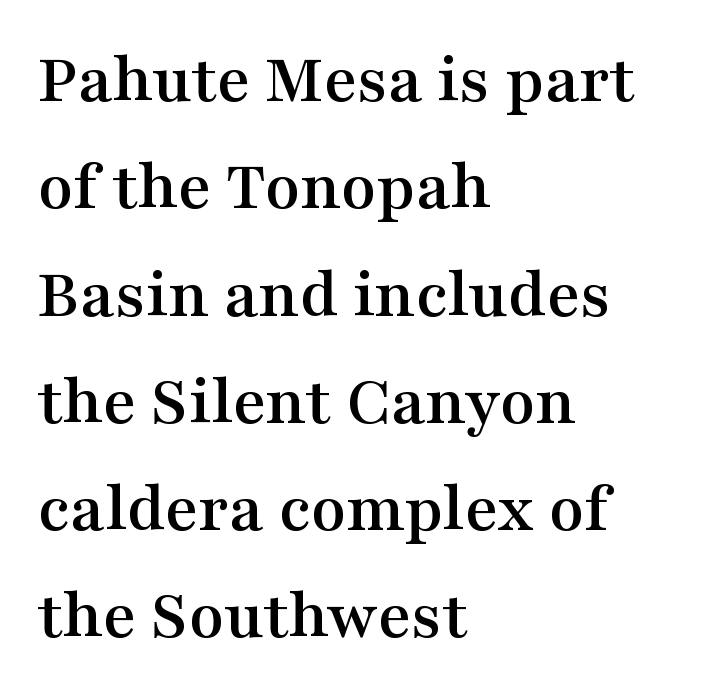
Here the designer chose a conventional face with non-uniform glyph widths. The paragraph shown leans on its left margin. Glyph-to-glyph distance matches everyday printed text. Notice how descenders clear the ascenders below comfortably — that's standard leading.
